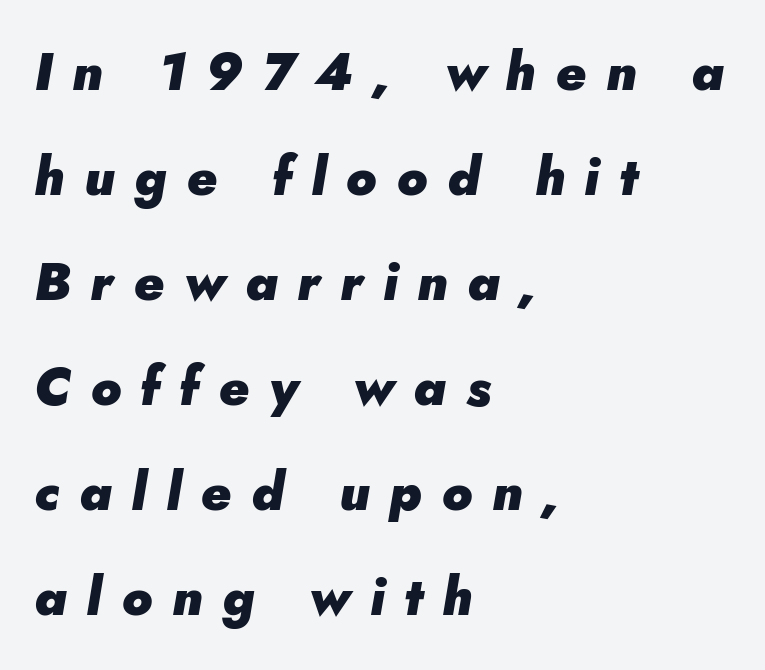
{"italic": "yes", "lean": "right", "slant_degrees": 5, "bold": "yes", "weight": "heavy", "width": "normal", "stroke_contrast": "low", "x_height": "small", "monospaced": "no", "underline": "no", "align": "left", "line_spacing": "loose", "line_spacing_ratio": 2.02, "letter_spacing": "wide", "letter_spacing_em": 0.38, "glyph_px": 52}
